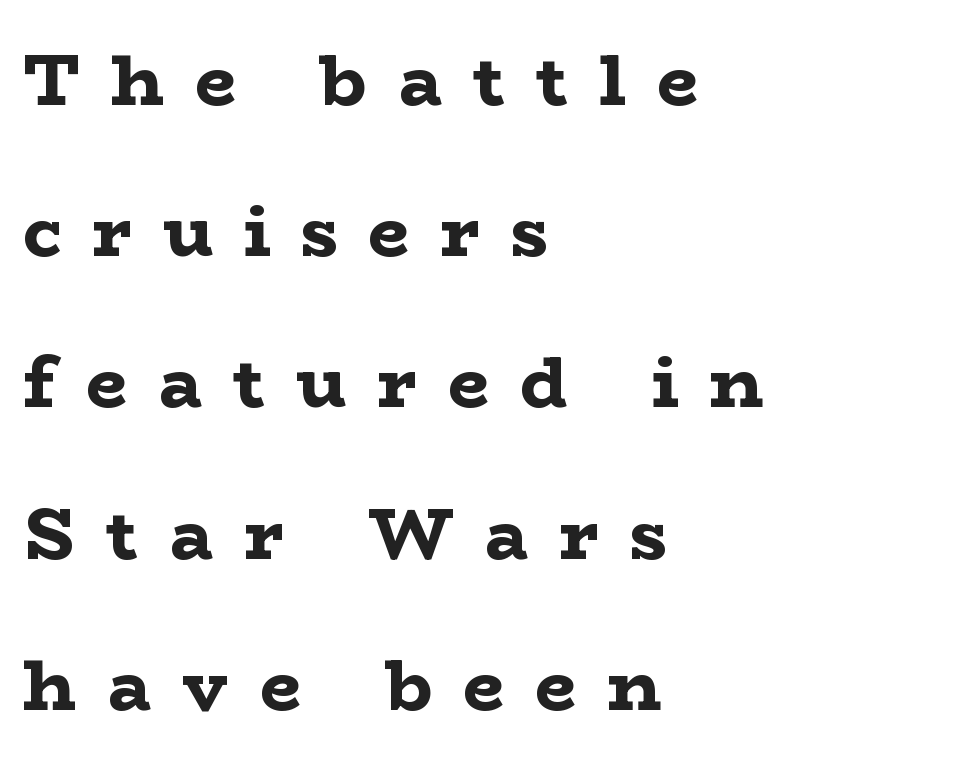
The image shows 72 px bold, wide serif type, upright; set left-aligned, loose line spacing (2.1x), unusually wide letter spacing (+0.43 em), not underlined; low stroke contrast and a medium x-height.
